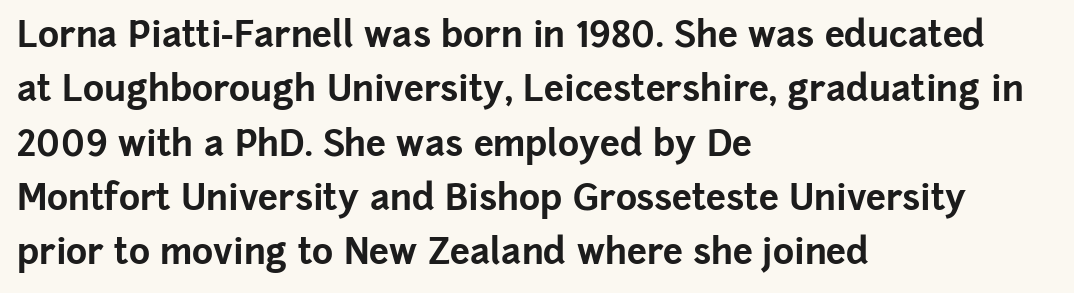
{"serif": "no", "italic": "no", "bold": "yes", "weight": "bold", "width": "normal", "stroke_contrast": "low", "x_height": "medium", "monospaced": "no", "underline": "no", "align": "left", "line_spacing": "normal", "line_spacing_ratio": 1.51, "letter_spacing": "normal", "letter_spacing_em": 0.0, "glyph_px": 36}
